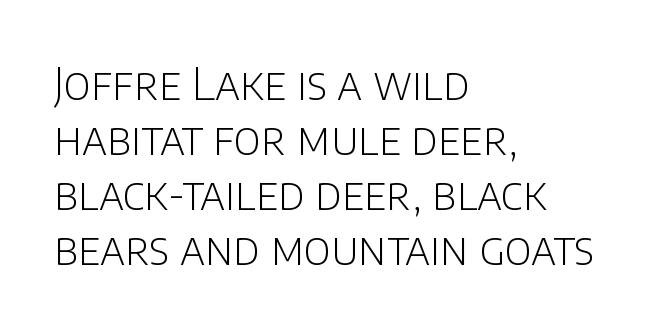
Q: Is the text bold? A: No.
Q: Is the text italic (slanted)? A: No, it is upright.
Q: Is the typeface a serif or a sans-serif typeface? A: Sans-serif.
Q: Is the text underlined? A: No.
Q: How is the paragraph aligned? A: Left-aligned.
Q: Is the spacing between letters normal or unusually wide? A: Normal.
Q: Is the spacing between lines tight, normal or loose? A: Normal.
Q: Width (condensed, normal, or wide)? A: Normal.
Q: Stroke contrast? A: Low.
Q: x-height? A: Large.
Q: Monospaced? A: No.
